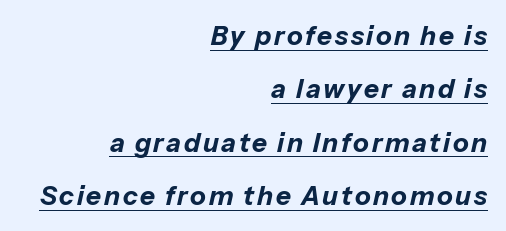
Loosely led — the rows are spread out. The font's italic variant was chosen for this text. The letters are bold, with thick, heavy strokes. Beneath each row of characters lies a ruled line.
